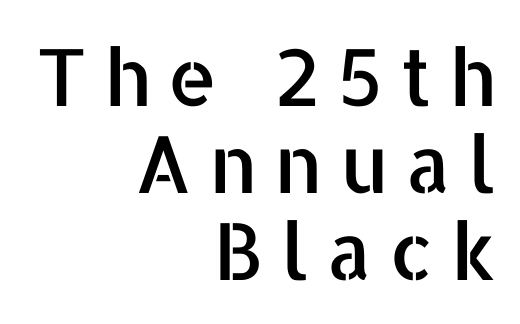
The image shows 79 px sans-serif type, upright; set right-aligned, tight line spacing (1.1x), unusually wide letter spacing (+0.21 em), not underlined; low stroke contrast and a medium x-height.
